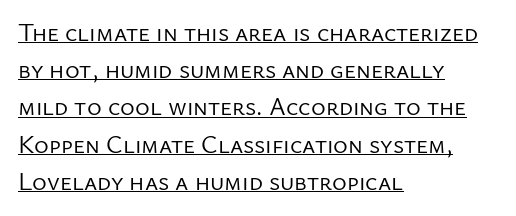
Nothing heavy about these letters — not bold at all. Each word holds together tightly as a unit, with standard inter-letter gaps. Is there any slant? The stems are plumb. This rendering features underlined lettering.
